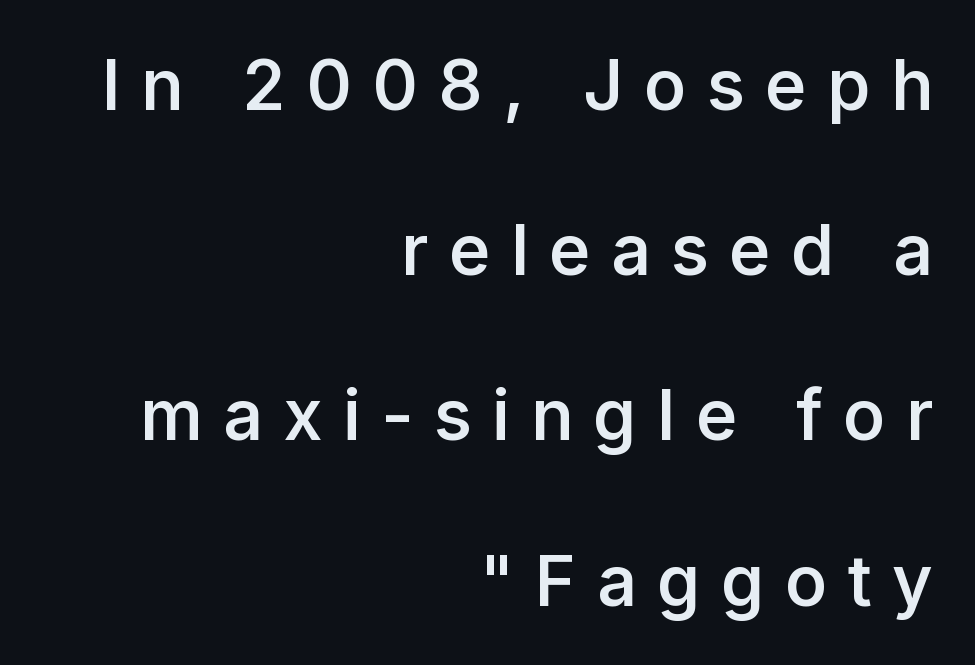
Glyph-to-glyph distance is far greater than everyday printed text. The letters carry no serifs — their stems end cleanly without finishing strokes. Alignment: flush right. As a designer I'd log this as weight 600, semibold. Style check: upright. These lines stand farther apart than default settings would place them.
